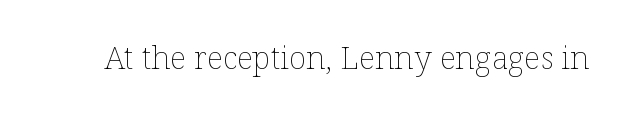
Q: Is the text bold? A: No.
Q: Is the text italic (slanted)? A: No, it is upright.
Q: Is the text underlined? A: No.
Q: Is the spacing between letters normal or unusually wide? A: Normal.
Q: Width (condensed, normal, or wide)? A: Normal.
Q: Stroke contrast? A: Low.
Q: x-height? A: Medium.
Q: Monospaced? A: No.
